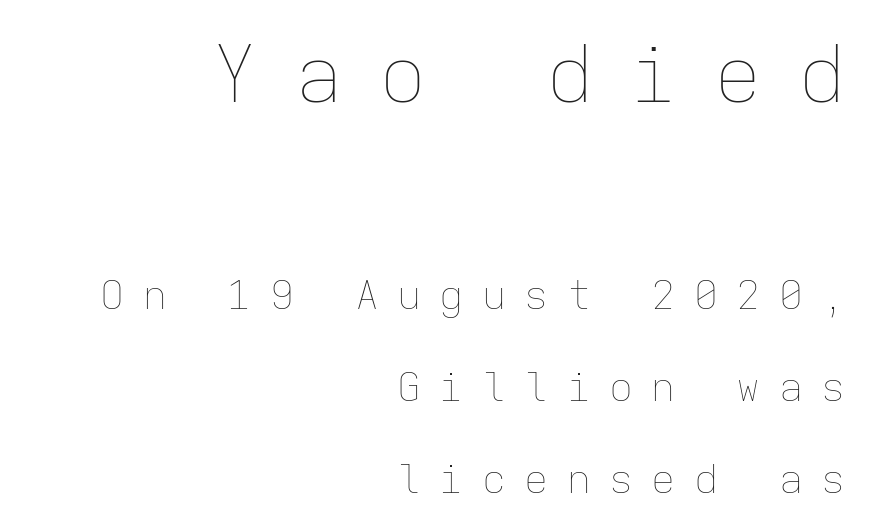
The image shows 79 px thin type, upright, monospaced; set right-aligned, loose line spacing (2.3x), unusually wide letter spacing (+0.46 em), not underlined; the first (top) block is 1.98x larger; low stroke contrast and a medium x-height.
